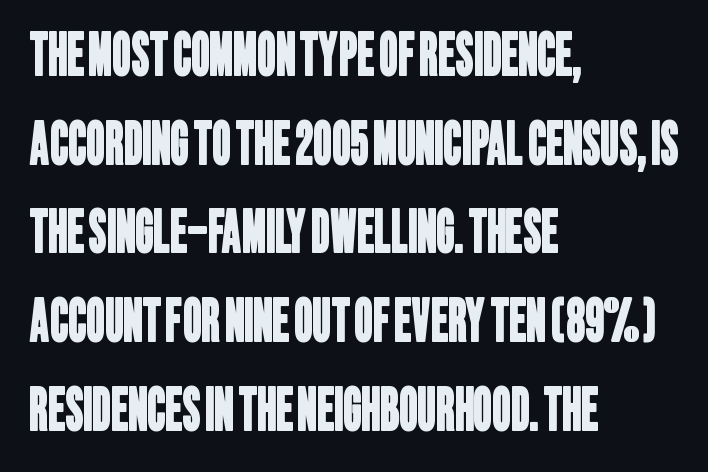
Q: Is the typeface a serif or a sans-serif typeface? A: Sans-serif.
Q: Is the text underlined? A: No.
Q: How is the paragraph aligned? A: Left-aligned.
Q: Is the spacing between letters normal or unusually wide? A: Normal.
Q: Is the spacing between lines tight, normal or loose? A: Normal.
Q: Width (condensed, normal, or wide)? A: Condensed.
Q: Stroke contrast? A: Low.
Q: x-height? A: Large.
Q: Monospaced? A: No.
